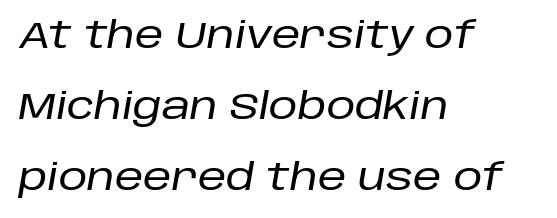
The image shows 36 px text type, italic (leaning right); set left-aligned, loose line spacing (1.97x), normal letter spacing, not underlined; low stroke contrast and a large x-height.
